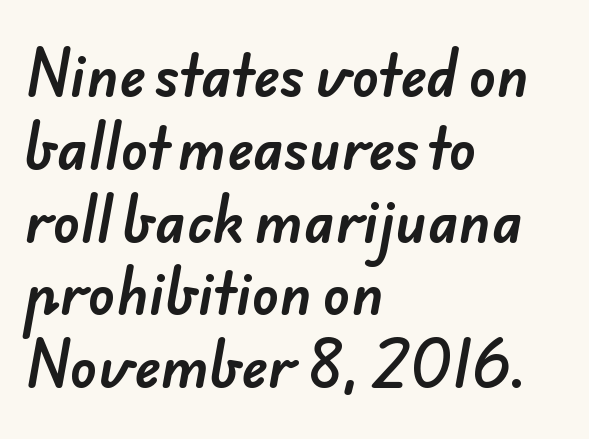
{"serif": "no", "width": "normal", "stroke_contrast": "low", "x_height": "small", "monospaced": "no", "underline": "no", "align": "left", "line_spacing": "normal", "line_spacing_ratio": 1.3, "letter_spacing": "normal", "letter_spacing_em": 0.0, "glyph_px": 56}
